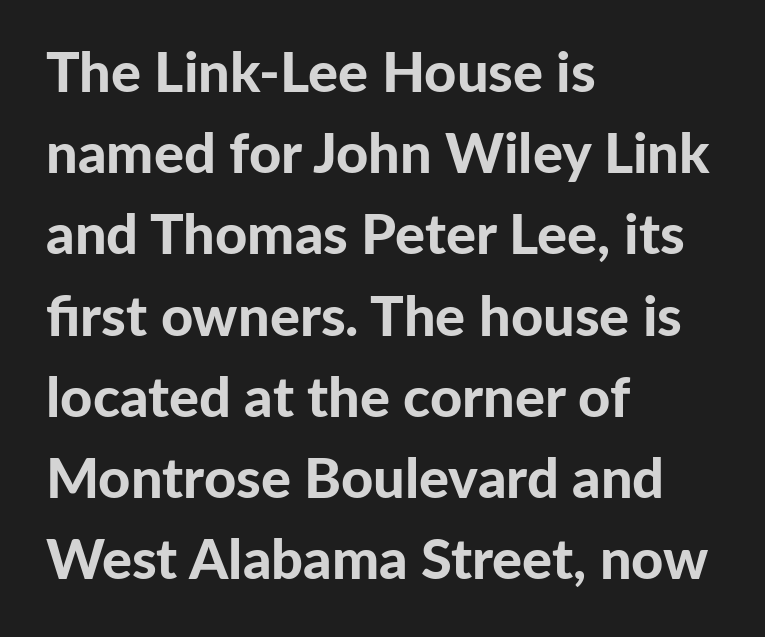
The image shows 56 px bold sans-serif type, upright; set left-aligned, normal line spacing (1.45x), normal letter spacing, not underlined; low stroke contrast and a medium x-height.
